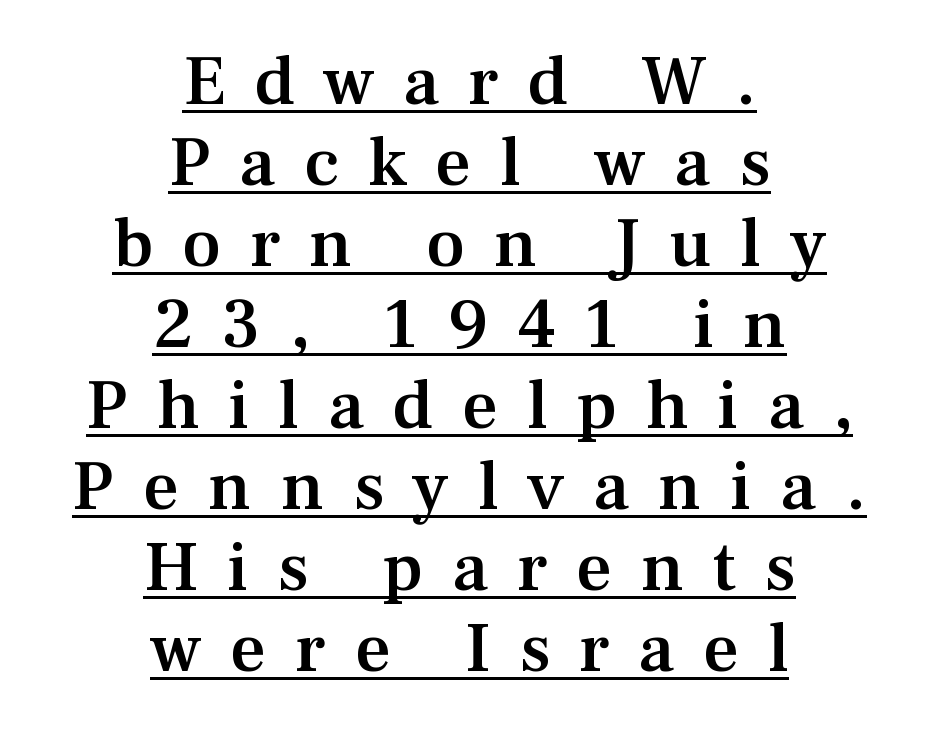
The letters are semibold — heavier than regular but short of a full bold. Do the letters lean? They stand straight. If you measured baseline to baseline, you'd find a short distance. How are the letters spaced? Widely, with obvious added tracking. Small tapered or slab feet sit at the stroke ends, so this counts as serif.
